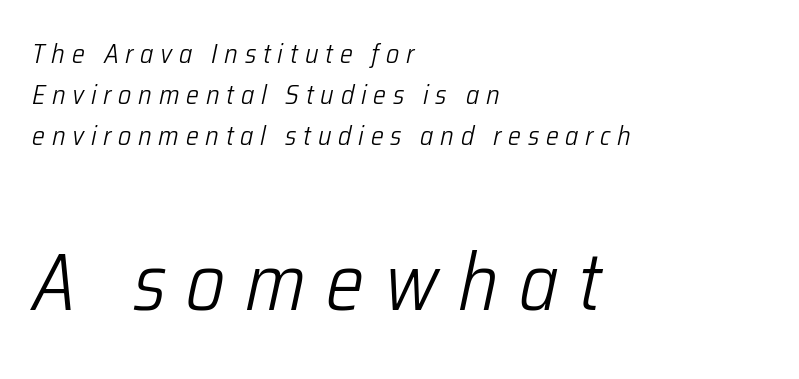
Q: Is the text bold? A: No.
Q: Is the text italic (slanted)? A: Yes, it leans right by about 12 degrees.
Q: Is the text underlined? A: No.
Q: How is the paragraph aligned? A: Left-aligned.
Q: Is the spacing between letters normal or unusually wide? A: Unusually wide.
Q: Is the spacing between lines tight, normal or loose? A: Normal.
Q: Which block of text is set in a larger size, the first (top) or the second (bottom)? A: The second (bottom) one.
Q: Width (condensed, normal, or wide)? A: Condensed.
Q: Stroke contrast? A: Low.
Q: x-height? A: Medium.
Q: Monospaced? A: No.
